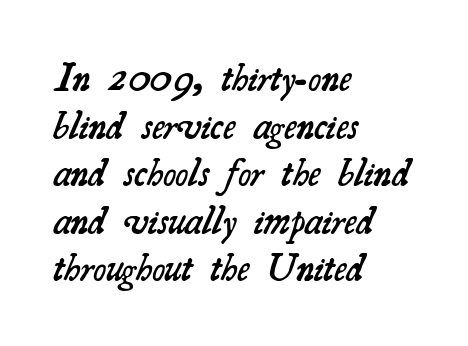
Q: Is the text bold? A: Semi-bold.
Q: Is the typeface a serif or a sans-serif typeface? A: Serif.
Q: Is the text underlined? A: No.
Q: How is the paragraph aligned? A: Left-aligned.
Q: Is the spacing between letters normal or unusually wide? A: Normal.
Q: Width (condensed, normal, or wide)? A: Normal.
Q: Stroke contrast? A: Medium.
Q: x-height? A: Small.
Q: Monospaced? A: No.
